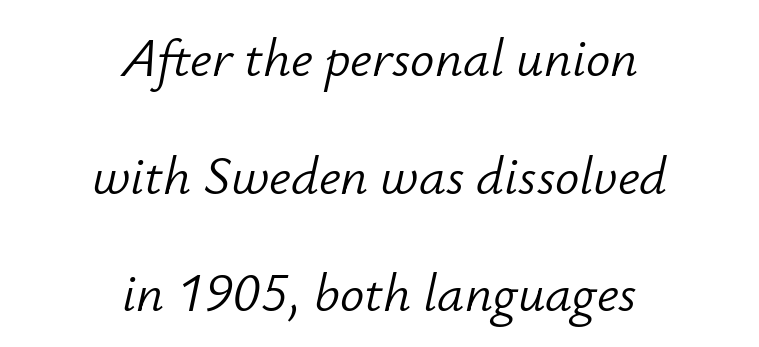
The image shows 54 px light type, italic (leaning right); set centered, loose line spacing (2.18x), normal letter spacing, not underlined; low stroke contrast and a small x-height.
